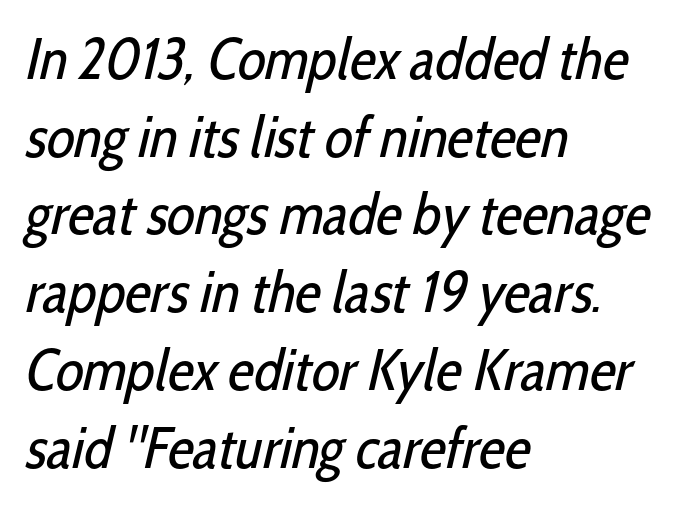
Decoration check: the copy has no underline. Where is the straight margin? On the left. This sample keeps an unexceptional amount of space between lines. The passage shown is typed in a proportional face where columns would drift. Compared with a typical body face, this is equally light or lighter still. Stroke terminals: plain, sans-serif.
